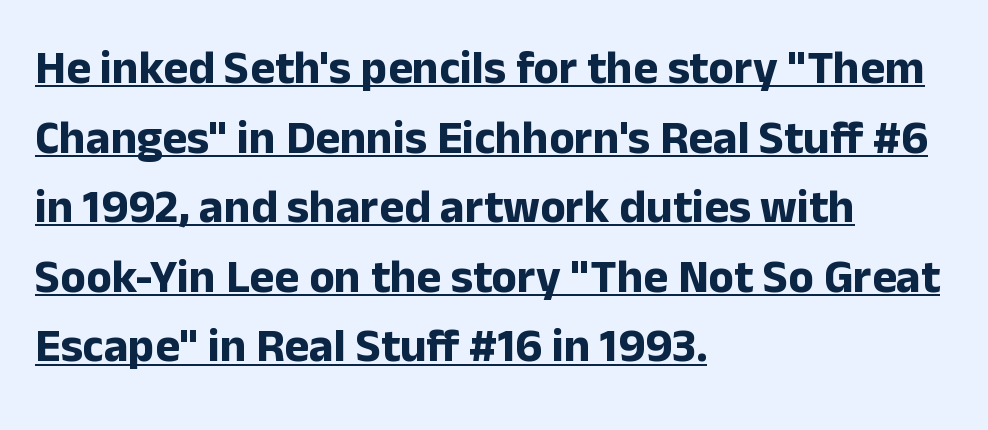
The image shows 47 px bold sans-serif type, upright; set left-aligned, normal line spacing (1.48x), normal letter spacing, underlined; low stroke contrast and a medium x-height.
